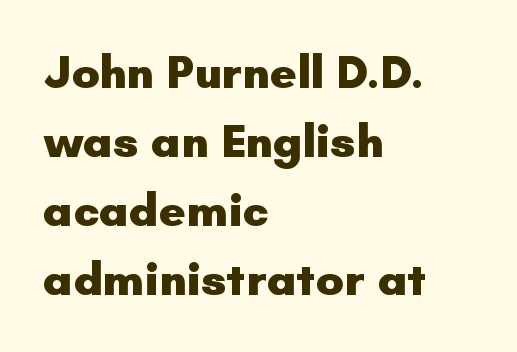
The leading is moderate, giving the passage an even texture. Typeset ragged right — the left edge is the straight one. The specimen reads as upright at a glance. The glyphs have the mass of a bold cut. Note the varied advance widths — an 'i' is clearly narrower than an 'm'. Any mark beneath the type? The region is blank.
